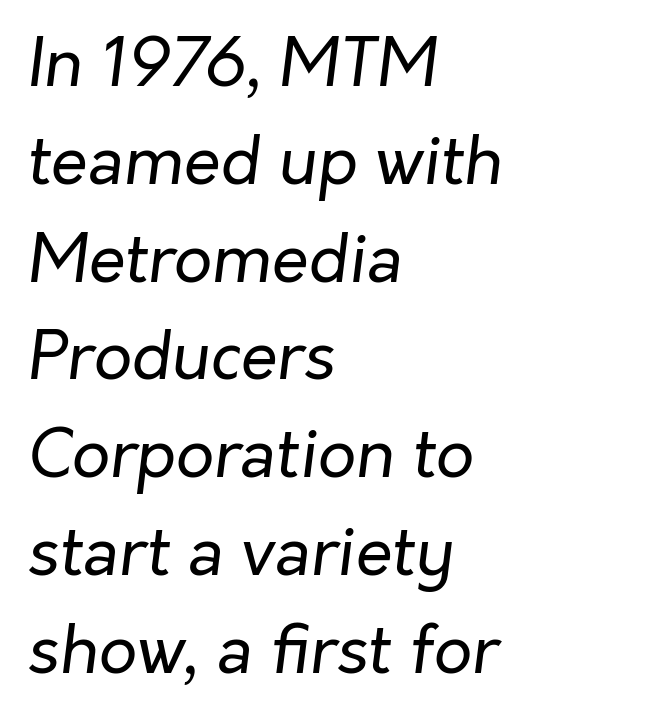
You could not count columns in this text — the font is proportionally spaced. The space directly below the letters is spotless. These lines sit exactly where default settings would place them. Think standard paragraph weight, or any step lighter than that.
